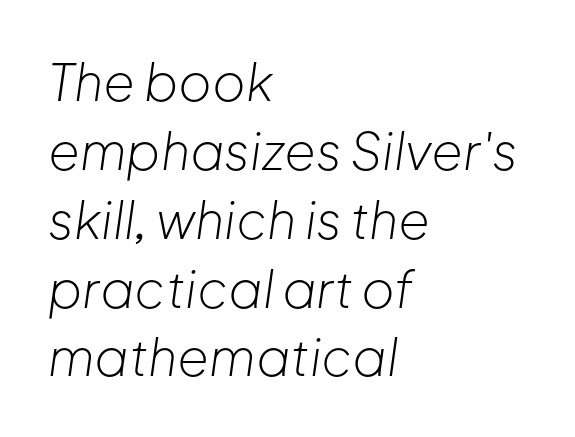
The image shows 51 px light type, italic (leaning right); set left-aligned, normal line spacing (1.35x), normal letter spacing, not underlined; low stroke contrast and a medium x-height.
